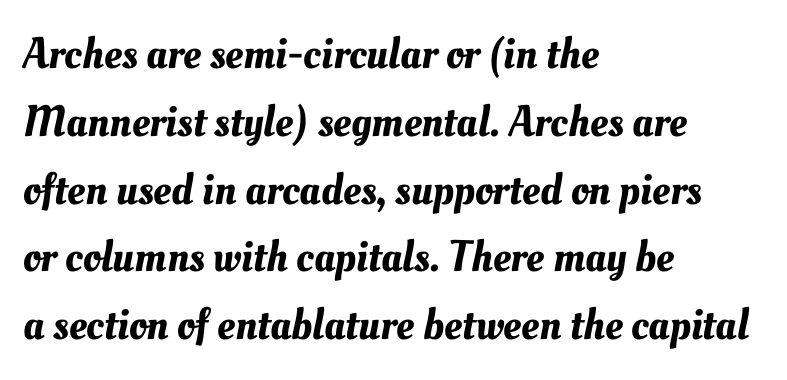
The image shows 44 px text type; set left-aligned, normal line spacing (1.54x), normal letter spacing, not underlined; medium stroke contrast and a small x-height.
